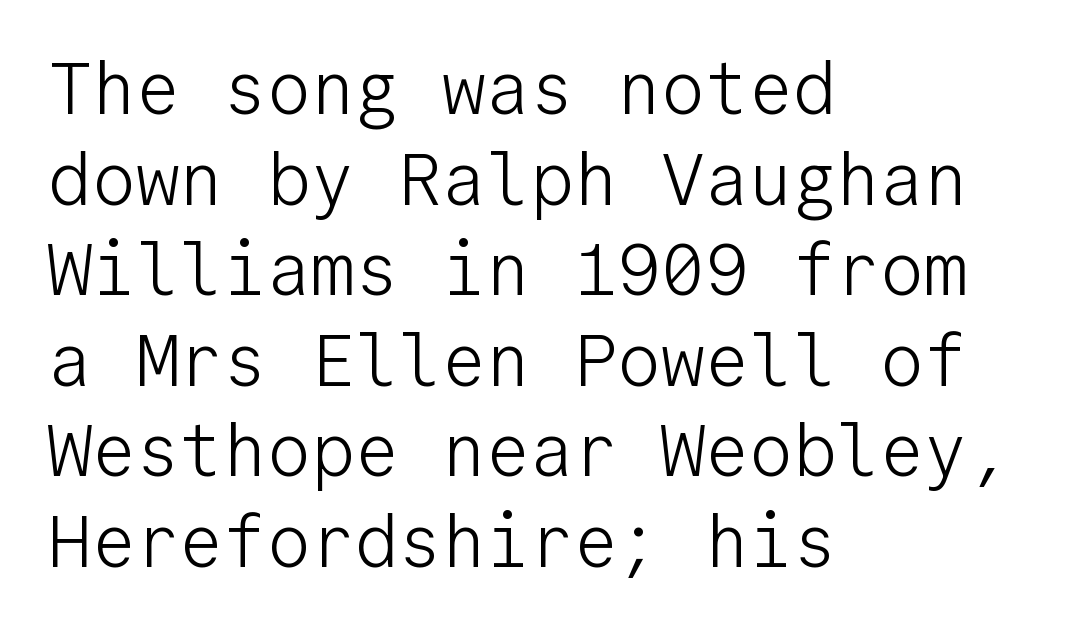
Q: Is the text bold? A: No.
Q: Is the text italic (slanted)? A: No, it is upright.
Q: Is the typeface a serif or a sans-serif typeface? A: Sans-serif.
Q: Is the text underlined? A: No.
Q: How is the paragraph aligned? A: Left-aligned.
Q: Is the spacing between letters normal or unusually wide? A: Normal.
Q: Width (condensed, normal, or wide)? A: Normal.
Q: Stroke contrast? A: Low.
Q: x-height? A: Medium.
Q: Monospaced? A: Yes.
